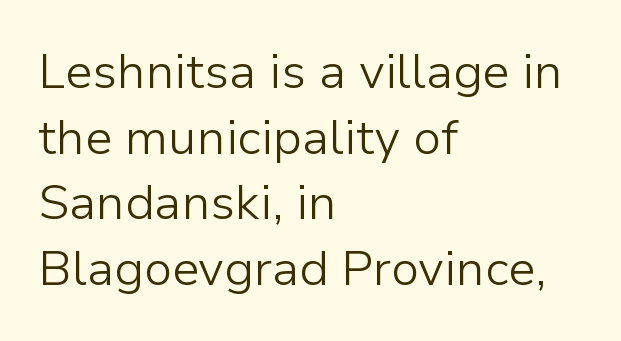
The face used here is proportionally spaced, like ordinary book or web type. The rendering keeps characters at their native spacing. You can tell it's not italic because the verticals are truly vertical. The rag falls on the right side of this text block. Each new line begins a customary step beneath the previous one. These lines are composed in type without serifs.
